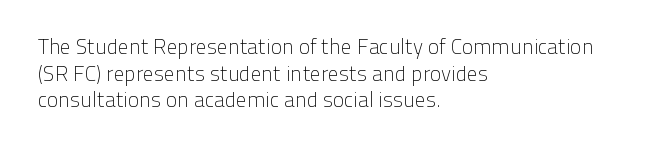
The image shows 21 px text type, upright; set left-aligned, normal line spacing (1.27x), normal letter spacing, not underlined.
